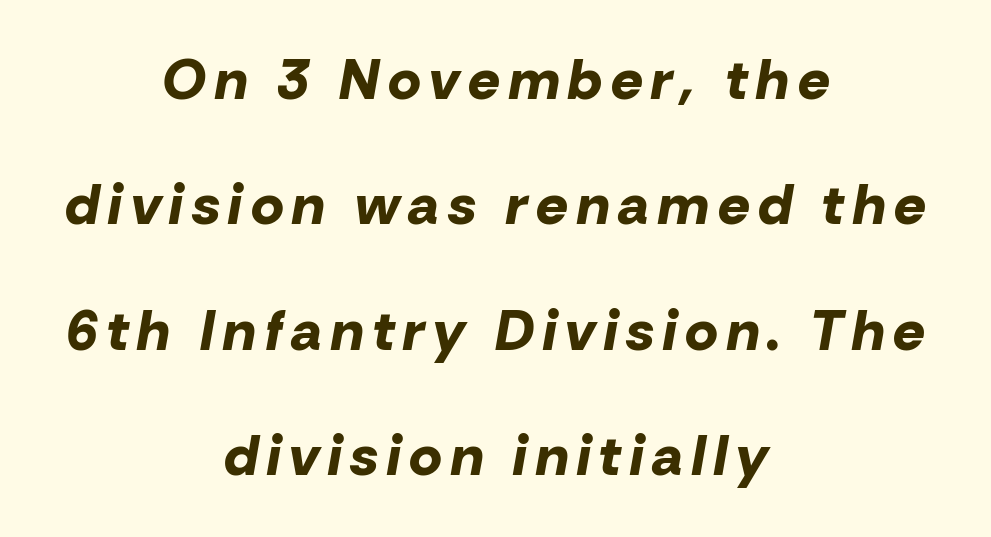
Looks like regular typesetting: each glyph gets only the width it needs. Designer's note — italics engaged. Only glyphs here, with clear space below each row. Its strokes are broad and dark, the hallmark of bold type. Airy leading. This rendering uses center alignment, leaving both contours irregular but symmetric.
